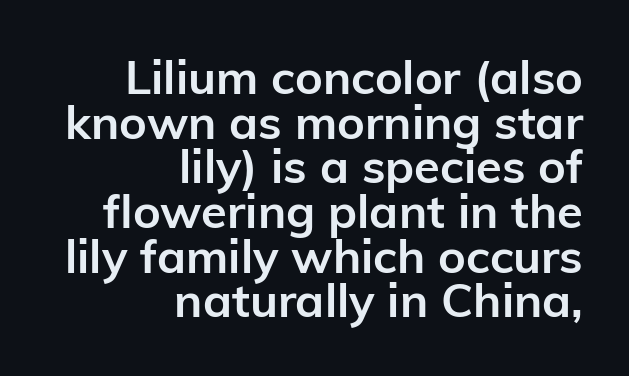
The image shows 47 px semibold sans-serif type, upright; set right-aligned, tight line spacing (0.95x), normal letter spacing, not underlined; low stroke contrast and a medium x-height.
